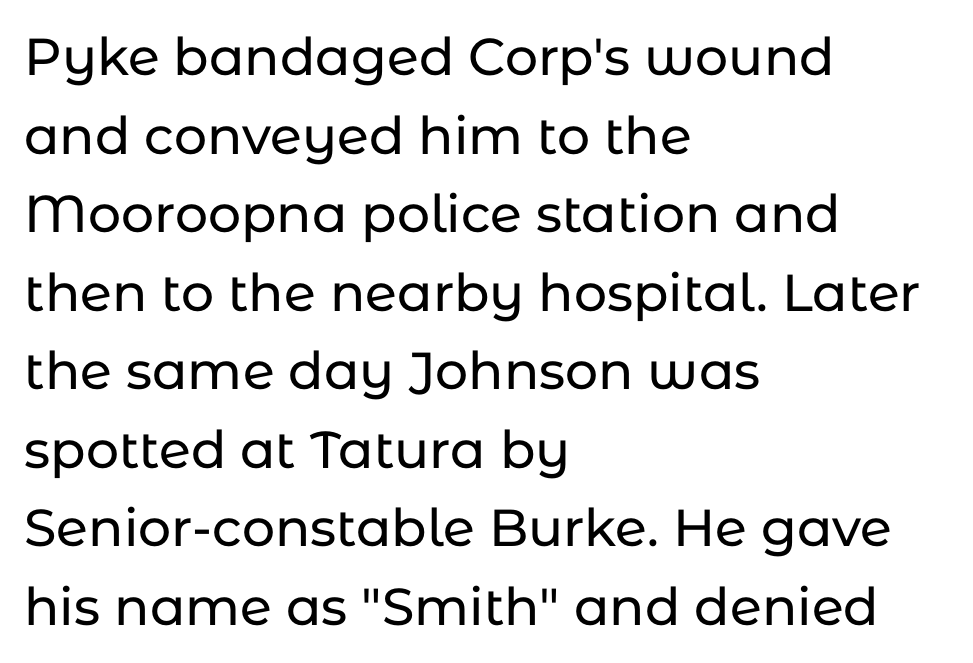
Q: Is the text italic (slanted)? A: No, it is upright.
Q: Is the typeface a serif or a sans-serif typeface? A: Sans-serif.
Q: Is the text underlined? A: No.
Q: How is the paragraph aligned? A: Left-aligned.
Q: Is the spacing between letters normal or unusually wide? A: Normal.
Q: Is the spacing between lines tight, normal or loose? A: Normal.
Q: Width (condensed, normal, or wide)? A: Normal.
Q: Stroke contrast? A: Low.
Q: x-height? A: Medium.
Q: Monospaced? A: No.
